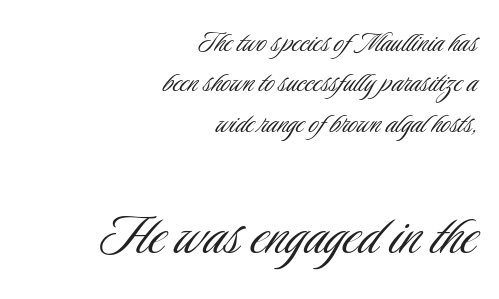
Has an underline been added? It has not. Block two is the big one; block one sits smaller above it. The paragraph shown leans on its right margin. No extra ink here — the face is not bold.
